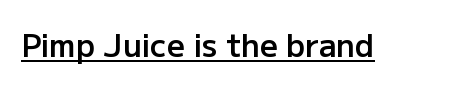
The image shows 31 px semibold sans-serif type, upright; set normal letter spacing, underlined; low stroke contrast and a medium x-height.
